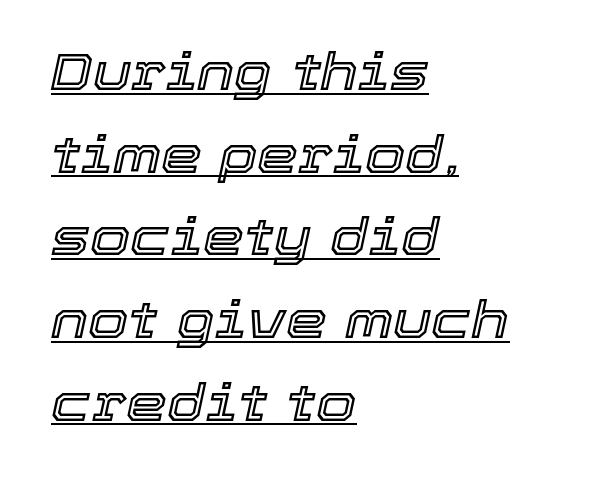
The image shows 52 px text type, italic (leaning right); set left-aligned, normal line spacing (1.59x), normal letter spacing, underlined; a medium x-height.
